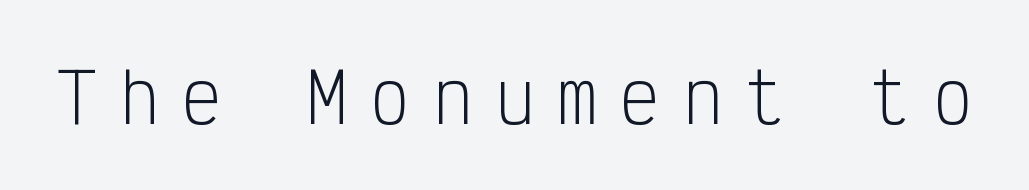
The image shows 68 px light, condensed sans-serif type, upright, monospaced; set unusually wide letter spacing (+0.32 em), not underlined; low stroke contrast and a medium x-height.
